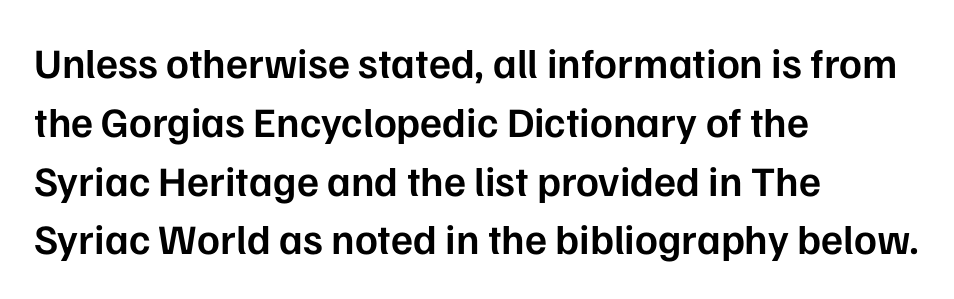
Q: Is the text bold? A: Semi-bold.
Q: Is the text italic (slanted)? A: No, it is upright.
Q: Is the typeface a serif or a sans-serif typeface? A: Sans-serif.
Q: Is the text underlined? A: No.
Q: How is the paragraph aligned? A: Left-aligned.
Q: Is the spacing between letters normal or unusually wide? A: Normal.
Q: Is the spacing between lines tight, normal or loose? A: Normal.
Q: Width (condensed, normal, or wide)? A: Normal.
Q: Stroke contrast? A: Low.
Q: x-height? A: Medium.
Q: Monospaced? A: No.
